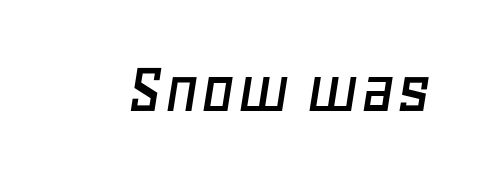
{"italic": "yes", "lean": "right", "slant_degrees": 11, "width": "normal", "stroke_contrast": "low", "x_height": "large", "monospaced": "no", "underline": "no", "letter_spacing": "normal", "letter_spacing_em": 0.0, "glyph_px": 77}
